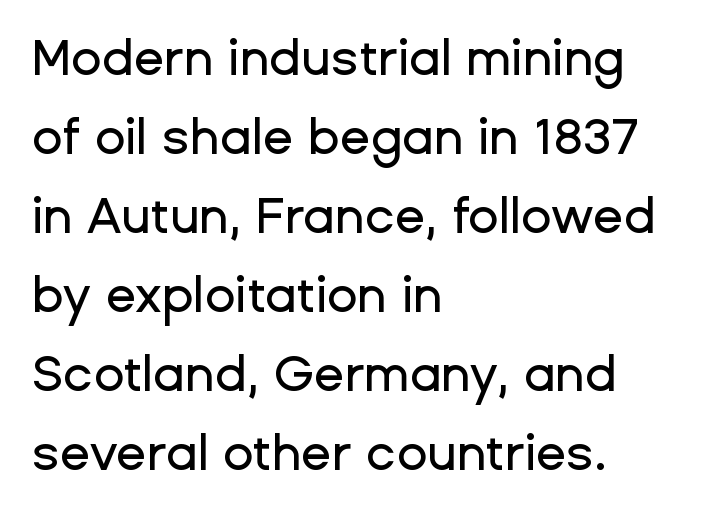
{"serif": "no", "italic": "no", "width": "normal", "stroke_contrast": "low", "x_height": "medium", "monospaced": "no", "underline": "no", "align": "left", "line_spacing": "normal", "line_spacing_ratio": 1.58, "letter_spacing": "normal", "letter_spacing_em": 0.0, "glyph_px": 50}
